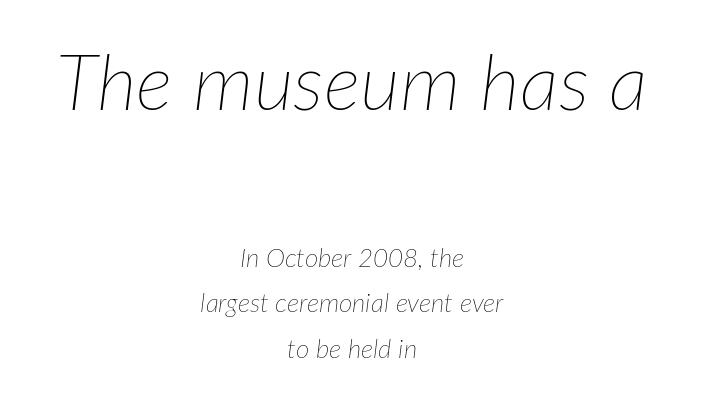
The image shows 78 px thin type, italic (leaning right); set centered, line spacing 1.75x, normal letter spacing, not underlined; the first (top) block is 3.0x larger; low stroke contrast and a medium x-height.
